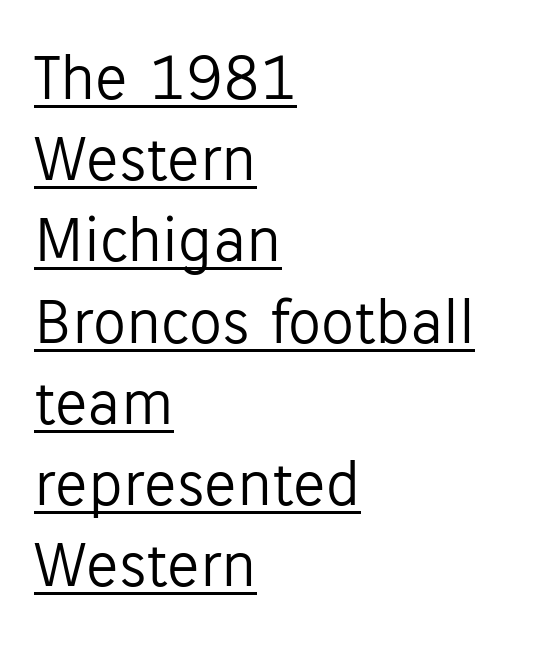
{"serif": "no", "italic": "no", "bold": "no", "weight": "light", "width": "normal", "stroke_contrast": "low", "x_height": "medium", "monospaced": "no", "underline": "yes", "align": "left", "line_spacing_ratio": 1.23, "letter_spacing": "normal", "letter_spacing_em": 0.0, "glyph_px": 66}
